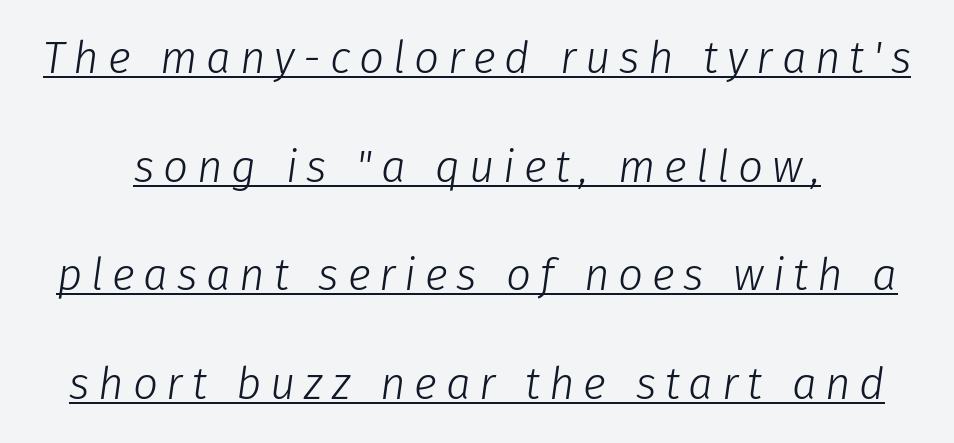
{"italic": "yes", "lean": "right", "slant_degrees": 8, "bold": "no", "weight": "light", "width": "normal", "stroke_contrast": "low", "x_height": "medium", "monospaced": "no", "underline": "yes", "line_spacing": "loose", "line_spacing_ratio": 2.47, "letter_spacing": "wide", "letter_spacing_em": 0.2, "glyph_px": 44}
